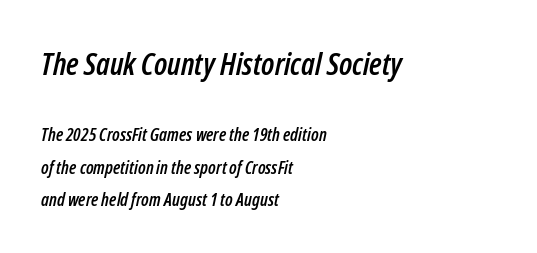
The font's italic variant was chosen for this text. The upper block of text is set noticeably larger than the block beneath it. Here the glyphs are tracked normally, forming tight word shapes. The lines are quadded left. Proportional: the letters do not fall into vertical columns.
